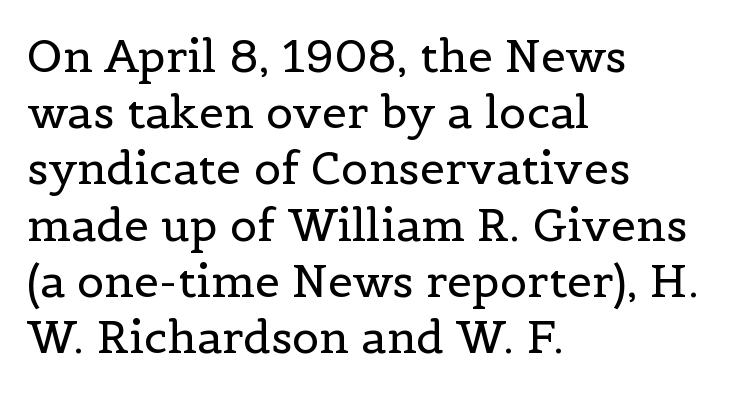
The image shows 45 px regular-weight serif type, upright; set left-aligned, normal line spacing (1.25x), normal letter spacing, not underlined; a medium x-height.
